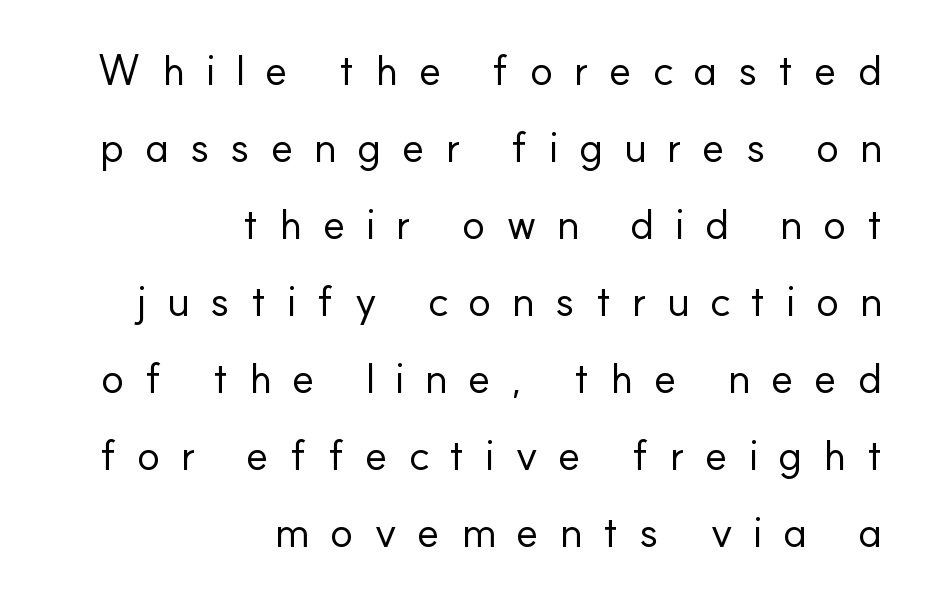
The image shows 43 px regular-weight sans-serif type, upright; set right-aligned, line spacing 1.79x, unusually wide letter spacing (+0.47 em), not underlined; low stroke contrast and a small x-height.
